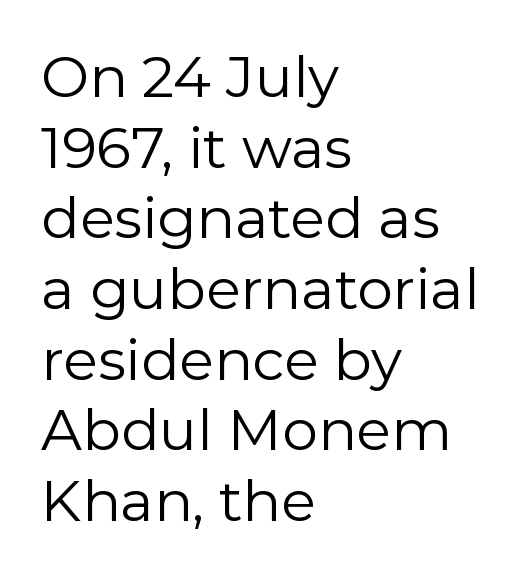
Stroke thickness stays within the range of a standard reading face or lighter. The lines in this sample share a left origin and differ only in where they stop. Words appear dense and cohesive because spacing is normal. The face used here is proportionally spaced, like ordinary book or web type. Grotesque or geometric, the face here clearly has no serifs.
